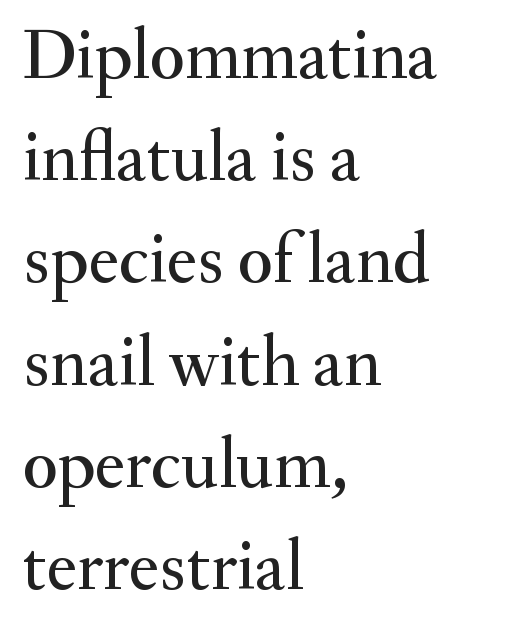
{"serif": "yes", "italic": "no", "width": "normal", "stroke_contrast": "medium", "x_height": "small", "monospaced": "no", "underline": "no", "align": "left", "line_spacing": "normal", "line_spacing_ratio": 1.42, "letter_spacing": "normal", "letter_spacing_em": 0.0, "glyph_px": 72}
